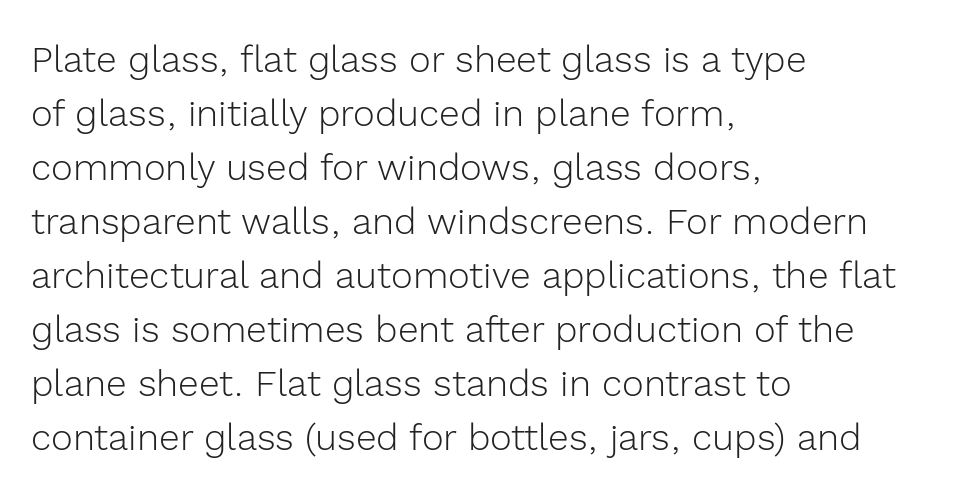
The image shows 37 px light sans-serif type, upright; set left-aligned, normal line spacing (1.46x), normal letter spacing, not underlined; a medium x-height.
